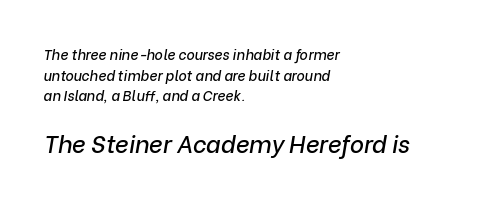
The rendering anchors every line to the left-hand side. The lines sit at an ordinary, default distance from one another. Italic? Definitely — the glyphs are oblique. Has an underline been added? It has not. You could call the tracking neutral — neither tight nor loose.
